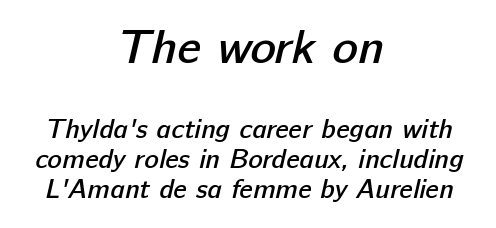
The image shows 48 px semibold sans-serif type; set centered, tight line spacing (1.11x), normal letter spacing, not underlined; the first (top) block is 1.78x larger; low stroke contrast and a medium x-height.
